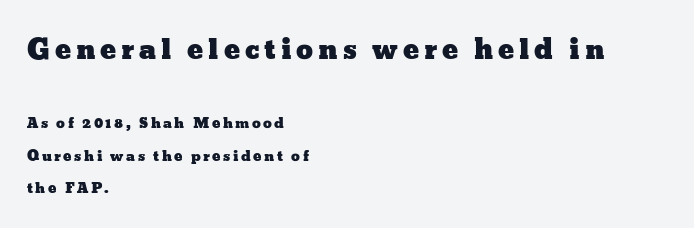
The image shows 27 px text type, upright; set left-aligned, loose line spacing (2.32x), not underlined; the first (top) block is 1.93x larger.
